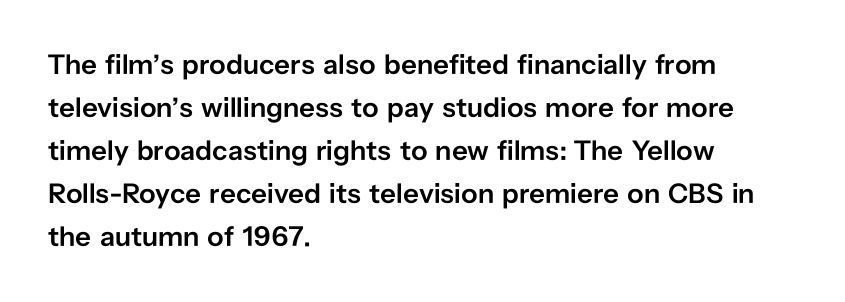
The image shows 28 px semibold sans-serif type, upright; set left-aligned, normal line spacing (1.54x), normal letter spacing, not underlined; low stroke contrast and a medium x-height.
